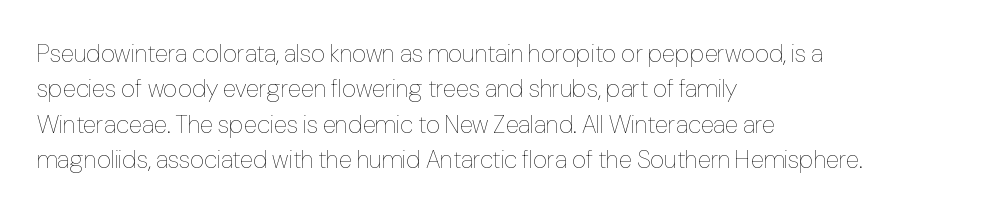
{"italic": "no", "bold": "no", "underline": "no", "align": "left", "line_spacing": "normal", "line_spacing_ratio": 1.42, "letter_spacing": "normal", "letter_spacing_em": 0.0, "glyph_px": 25}
